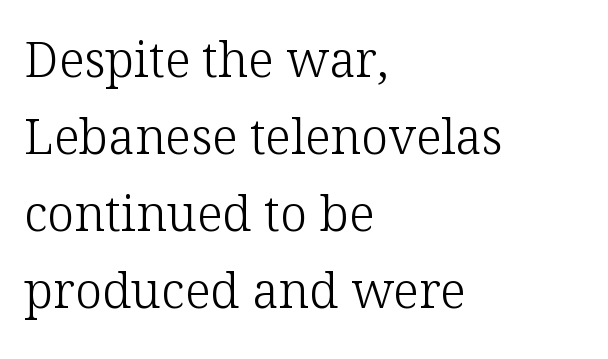
{"serif": "yes", "italic": "no", "bold": "no", "weight": "light", "width": "normal", "stroke_contrast": "low", "x_height": "medium", "monospaced": "no", "underline": "no", "align": "left", "line_spacing": "normal", "line_spacing_ratio": 1.57, "letter_spacing": "normal", "letter_spacing_em": 0.0, "glyph_px": 49}
